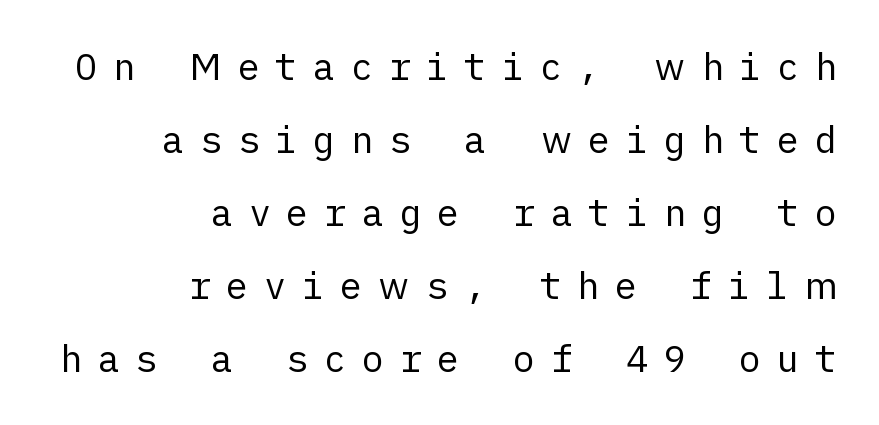
The image shows 37 px regular-weight sans-serif type, upright; set right-aligned, loose line spacing (1.97x), unusually wide letter spacing (+0.42 em), not underlined; low stroke contrast and a medium x-height.
